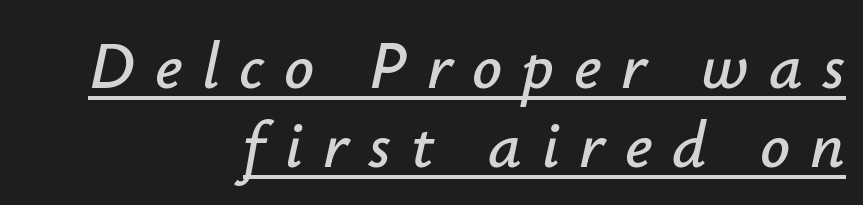
Q: Is the text italic (slanted)? A: Yes, it leans right by about 12 degrees.
Q: Is the text underlined? A: Yes.
Q: How is the paragraph aligned? A: Right-aligned.
Q: Is the spacing between letters normal or unusually wide? A: Unusually wide.
Q: Width (condensed, normal, or wide)? A: Normal.
Q: Stroke contrast? A: Low.
Q: x-height? A: Small.
Q: Monospaced? A: No.
